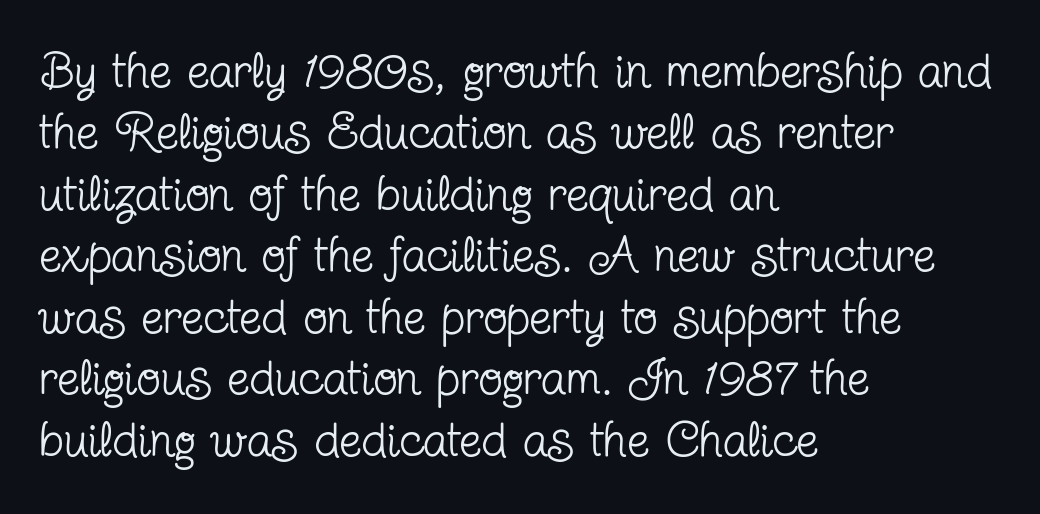
Q: Is the text bold? A: No.
Q: Is the text italic (slanted)? A: No, it is upright.
Q: Is the typeface a serif or a sans-serif typeface? A: Serif.
Q: Is the text underlined? A: No.
Q: How is the paragraph aligned? A: Left-aligned.
Q: Is the spacing between letters normal or unusually wide? A: Normal.
Q: Width (condensed, normal, or wide)? A: Condensed.
Q: Stroke contrast? A: Low.
Q: x-height? A: Medium.
Q: Monospaced? A: No.
